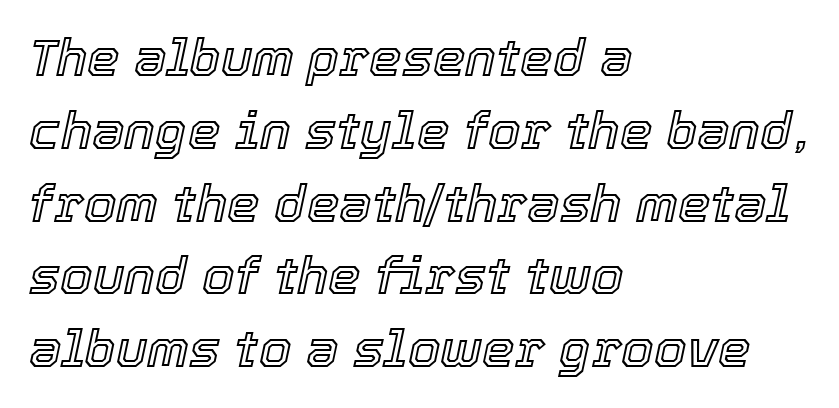
The image shows 52 px text type, italic (leaning right); set left-aligned, normal line spacing (1.4x), normal letter spacing, not underlined; a medium x-height.
